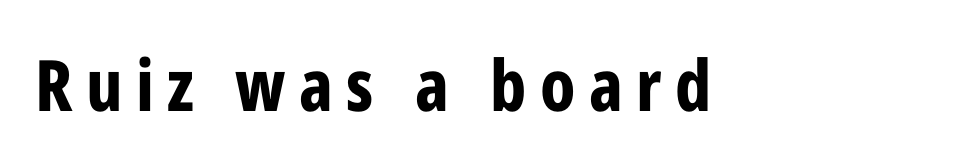
{"serif": "no", "italic": "no", "bold": "yes", "weight": "bold", "width": "condensed", "stroke_contrast": "low", "x_height": "medium", "monospaced": "no", "underline": "no", "glyph_px": 71}
